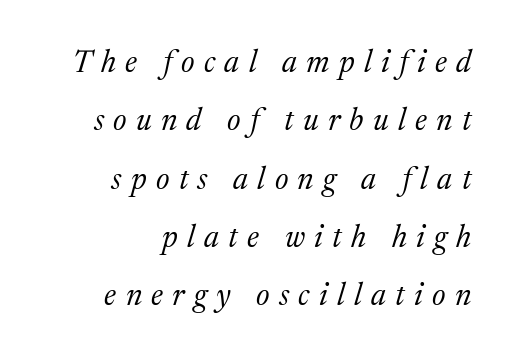
Q: Is the text bold? A: No.
Q: Is the text italic (slanted)? A: Yes, it leans right by about 17 degrees.
Q: Is the typeface a serif or a sans-serif typeface? A: Serif.
Q: Is the text underlined? A: No.
Q: Is the spacing between letters normal or unusually wide? A: Unusually wide.
Q: Width (condensed, normal, or wide)? A: Normal.
Q: Stroke contrast? A: Medium.
Q: x-height? A: Medium.
Q: Monospaced? A: No.
